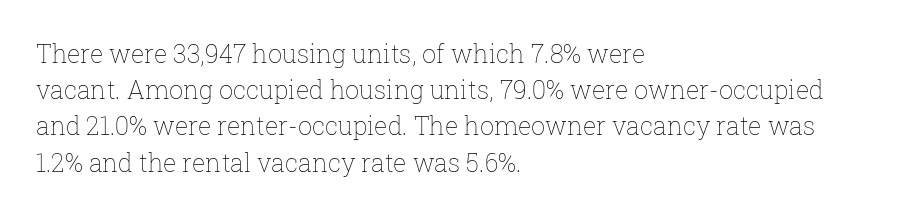
Q: Is the text bold? A: No.
Q: Is the text italic (slanted)? A: No, it is upright.
Q: Is the text underlined? A: No.
Q: How is the paragraph aligned? A: Left-aligned.
Q: Is the spacing between letters normal or unusually wide? A: Normal.
Q: Is the spacing between lines tight, normal or loose? A: Normal.
